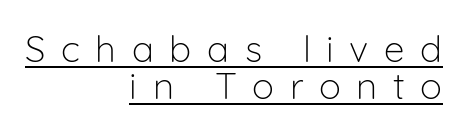
Q: Is the text bold? A: No.
Q: Is the text italic (slanted)? A: No, it is upright.
Q: Is the typeface a serif or a sans-serif typeface? A: Sans-serif.
Q: Is the text underlined? A: Yes.
Q: How is the paragraph aligned? A: Right-aligned.
Q: Is the spacing between letters normal or unusually wide? A: Unusually wide.
Q: Is the spacing between lines tight, normal or loose? A: Tight.
Q: Width (condensed, normal, or wide)? A: Normal.
Q: Stroke contrast? A: Low.
Q: x-height? A: Medium.
Q: Monospaced? A: No.
